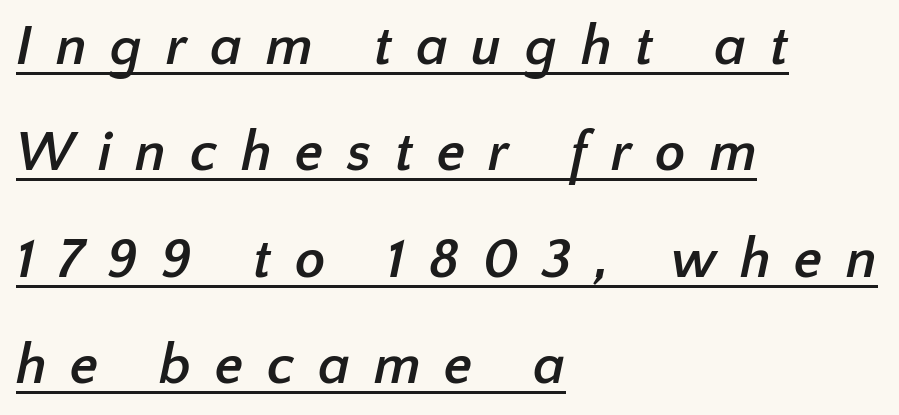
Bold? Absolutely — the strokes are thick and heavy. The horizontal fit of the characters is loose and conspicuously gappy. The string is rendered with underlining switched on. Nothing sits at the stroke ends, so this counts as sans-serif.
